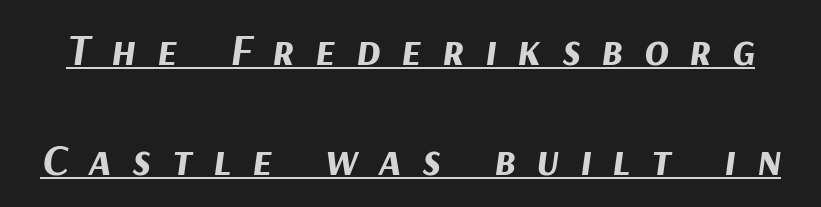
The image shows 45 px bold type, italic (leaning right); set loose line spacing (2.44x), unusually wide letter spacing (+0.46 em), underlined; medium stroke contrast and a medium x-height.
